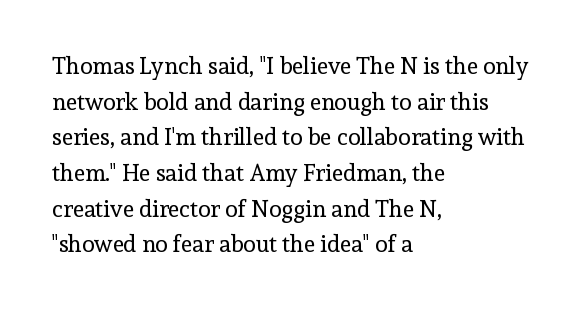
Baseline-to-baseline distance is the conventional proportion of letter height. The passage is arranged the way most books set body copy — flush left. The glyphs are unaccompanied by any horizontal stroke below them. The gaps between neighbouring characters are ordinary and unremarkable.
